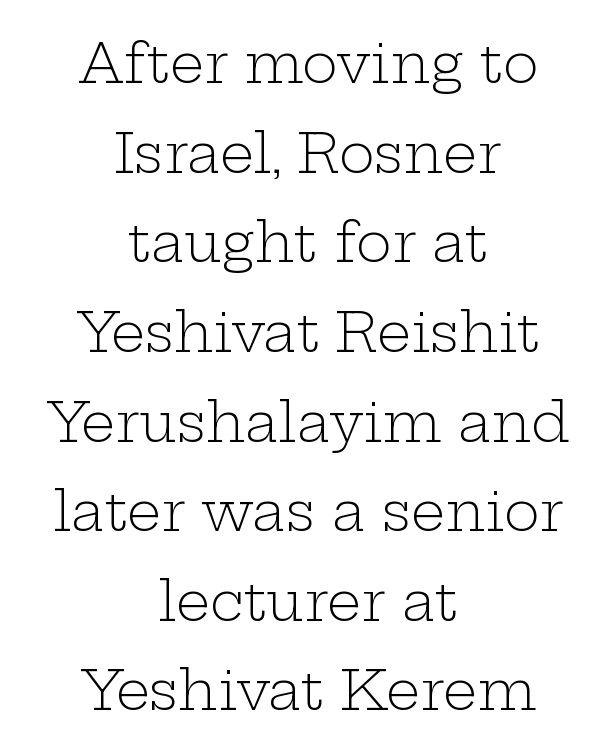
The image shows 54 px light, wide serif type, upright; set centered, normal line spacing (1.66x), normal letter spacing, not underlined; low stroke contrast and a medium x-height.
